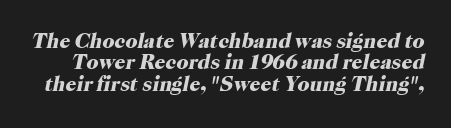
Q: Is the text bold? A: Yes.
Q: Is the text italic (slanted)? A: Yes, it leans right by about 12 degrees.
Q: Is the text underlined? A: No.
Q: Is the spacing between letters normal or unusually wide? A: Normal.
Q: Is the spacing between lines tight, normal or loose? A: Tight.
